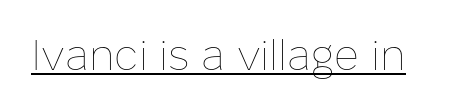
Varying glyph widths throughout — classic text-font behaviour. A typographer would call this underscored text. This sample uses plain, unmodified letter spacing. Italic? Not at all — the glyphs are vertical. The typeface has the unassuming heft of standard copy or less.
